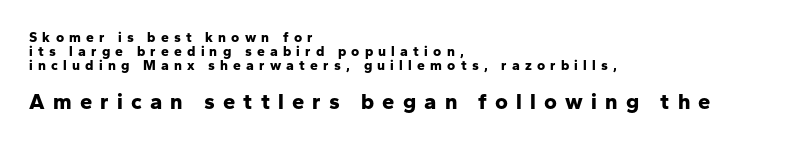
{"italic": "no", "bold": "yes", "underline": "no", "align": "left", "line_spacing": "tight", "line_spacing_ratio": 0.99, "letter_spacing": "wide", "letter_spacing_em": 0.37, "larger_block": "second", "size_ratio": 1.57, "glyph_px": 22}
